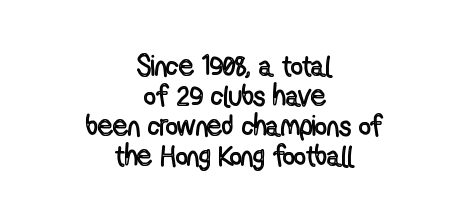
The image shows 29 px condensed type, upright; set centered, tight line spacing (1.03x), normal letter spacing, not underlined; a medium x-height.
